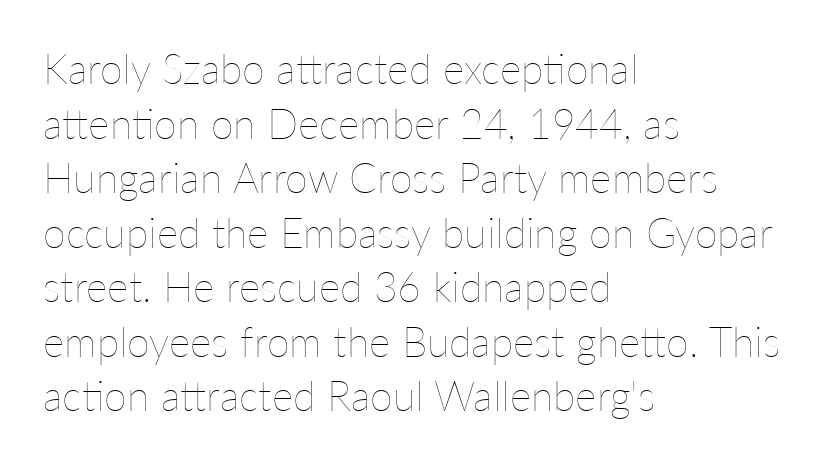
{"italic": "no", "bold": "no", "weight": "thin", "width": "normal", "stroke_contrast": "low", "x_height": "medium", "monospaced": "no", "underline": "no", "align": "left", "line_spacing": "normal", "line_spacing_ratio": 1.33, "letter_spacing": "normal", "letter_spacing_em": 0.0, "glyph_px": 41}
